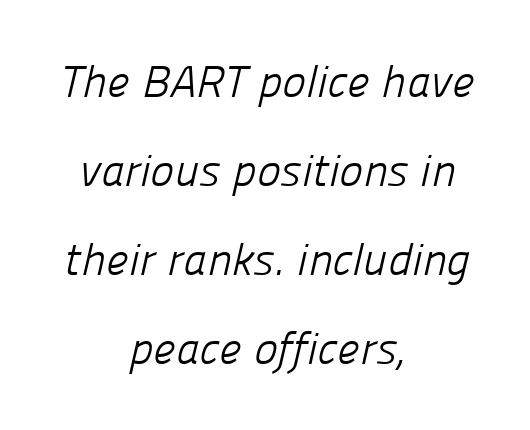
The image shows 45 px light sans-serif type; set centered, loose line spacing (1.98x), normal letter spacing, not underlined; low stroke contrast and a medium x-height.
